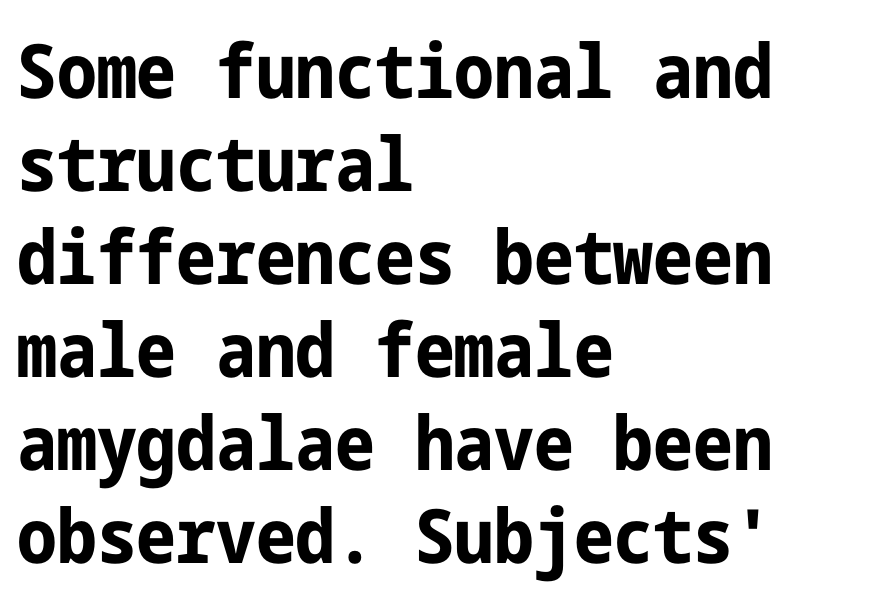
The image shows 75 px bold, condensed sans-serif type, upright; set left-aligned, line spacing 1.24x, normal letter spacing, not underlined; low stroke contrast and a medium x-height.
